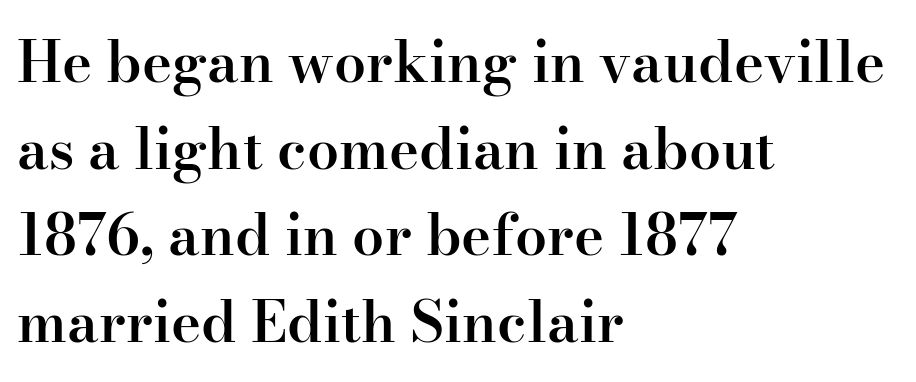
The image shows 57 px semibold serif type, upright; set left-aligned, normal line spacing (1.52x), normal letter spacing, not underlined; high stroke contrast and a small x-height.
